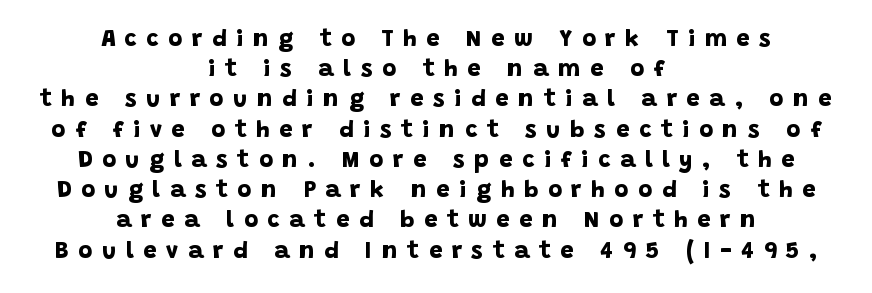
{"bold": "yes", "underline": "no", "align": "center", "line_spacing": "normal", "line_spacing_ratio": 1.26, "letter_spacing": "wide", "letter_spacing_em": 0.4, "glyph_px": 24}
